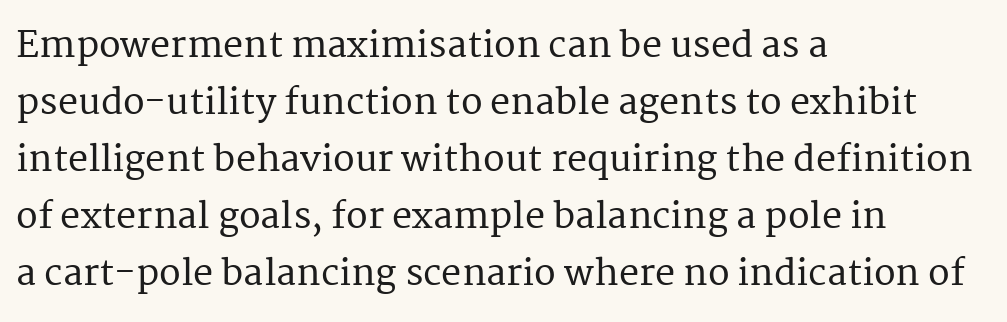
The image shows 36 px serif type, upright; set left-aligned, normal line spacing (1.58x), normal letter spacing, not underlined; medium stroke contrast and a medium x-height.
